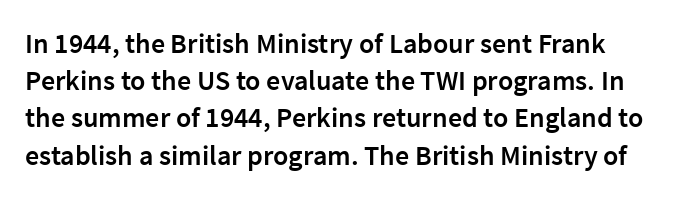
The image shows 28 px semibold sans-serif type, upright; set left-aligned, normal line spacing (1.33x), normal letter spacing, not underlined; low stroke contrast and a medium x-height.
